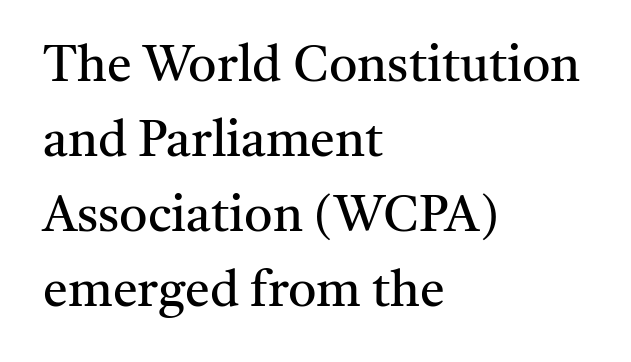
The image shows 50 px regular-weight serif type, upright; set left-aligned, normal line spacing (1.5x), normal letter spacing, not underlined; medium stroke contrast and a medium x-height.
